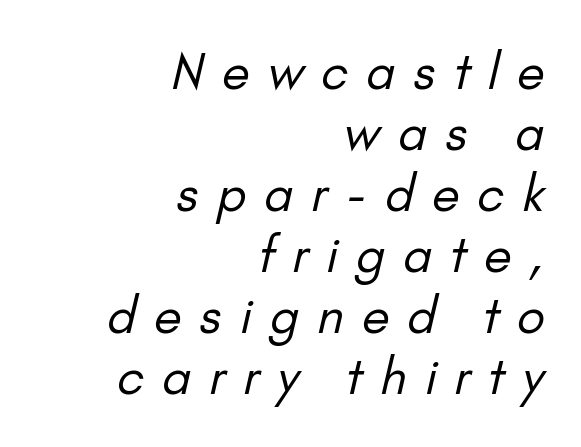
The image shows 50 px regular-weight sans-serif type; set right-aligned, line spacing 1.22x, unusually wide letter spacing (+0.36 em), not underlined; low stroke contrast and a small x-height.
